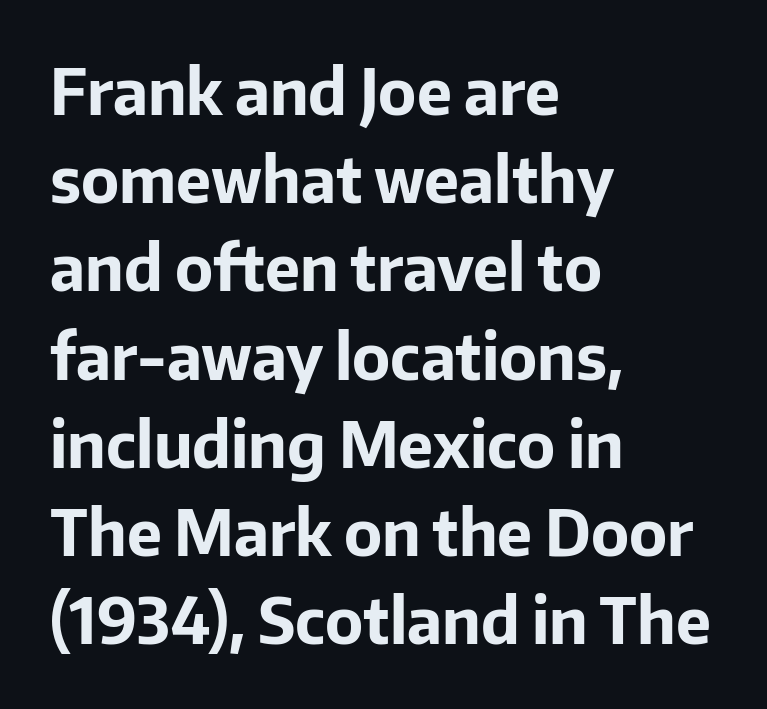
The image shows 63 px bold sans-serif type, upright; set left-aligned, normal line spacing (1.4x), normal letter spacing, not underlined; low stroke contrast and a medium x-height.
